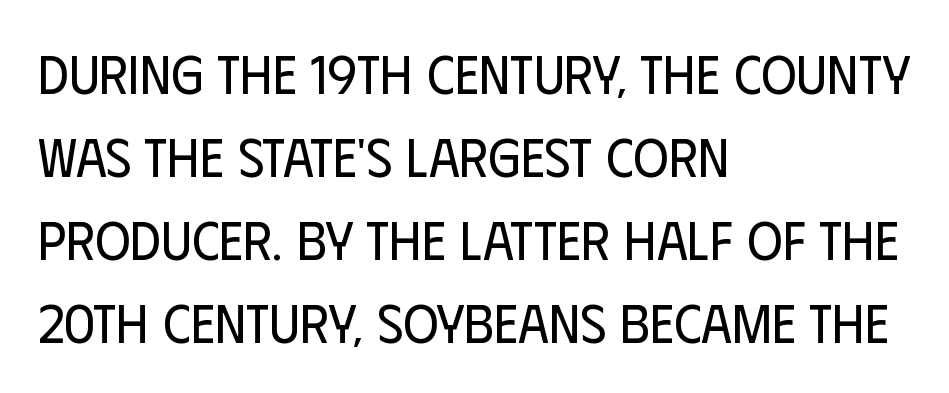
Q: Is the text bold? A: No.
Q: Is the text italic (slanted)? A: No, it is upright.
Q: Is the typeface a serif or a sans-serif typeface? A: Sans-serif.
Q: Is the text underlined? A: No.
Q: How is the paragraph aligned? A: Left-aligned.
Q: Is the spacing between letters normal or unusually wide? A: Normal.
Q: Is the spacing between lines tight, normal or loose? A: Normal.
Q: Width (condensed, normal, or wide)? A: Condensed.
Q: Stroke contrast? A: Low.
Q: x-height? A: Large.
Q: Monospaced? A: No.
